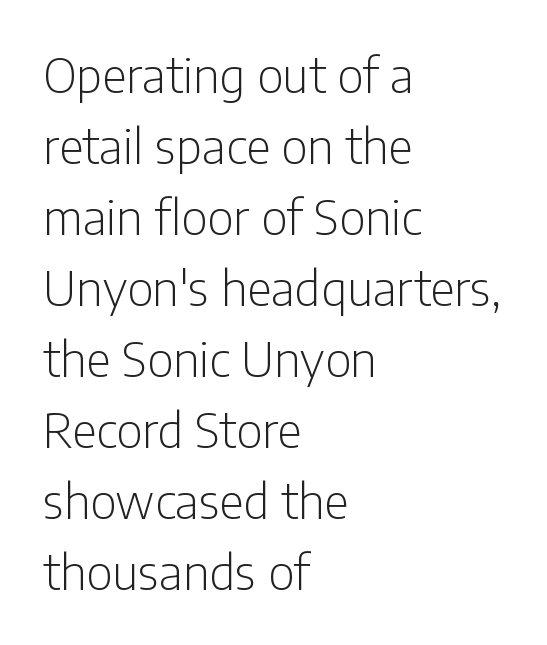
Only glyphs here, with clear space below each row. Is the type heavy? It reads as light-to-regular instead. Compared with a centered layout, this one pins lines to the left instead. Inter-character spacing is left at the font's built-in metrics.
